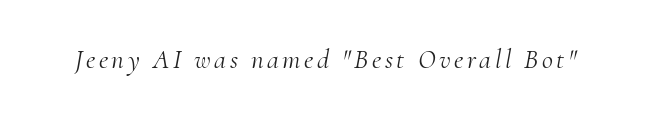
The image shows 27 px text type, italic (leaning right); set not underlined.
